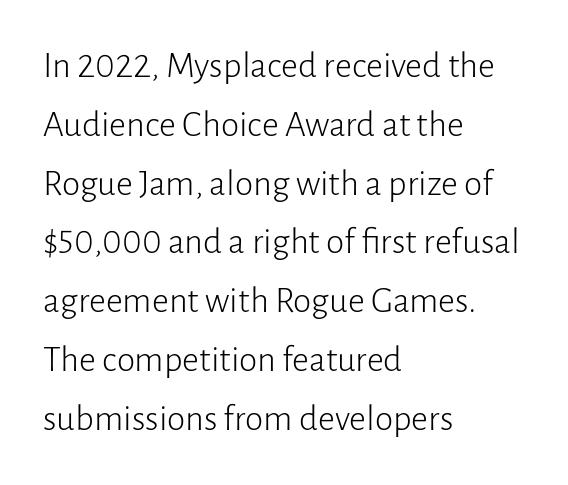
The image shows 37 px light sans-serif type, upright; set left-aligned, normal line spacing (1.59x), normal letter spacing, not underlined; low stroke contrast and a medium x-height.
